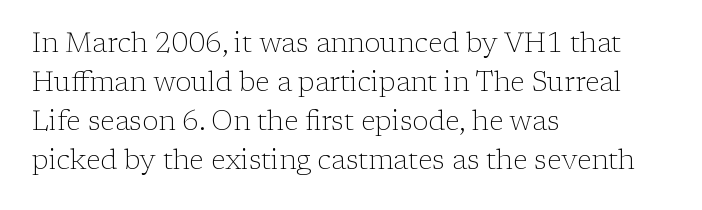
Default kerning and tracking; the words read as compact shapes. No heavy texture on the line: the type isn't bold. A roman cut, with each character standing at attention. Notice how the passage keeps a crisp vertical edge on the left only. Bare-footed words on every line.
